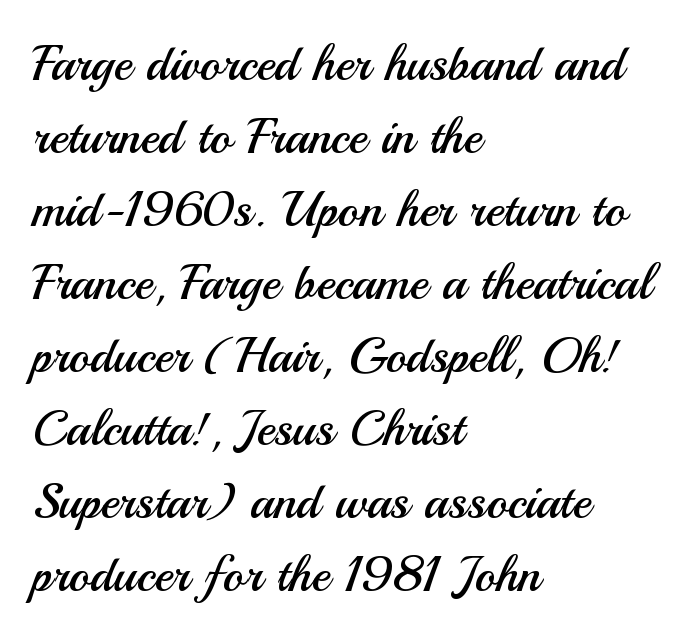
Q: Is the text bold? A: No.
Q: Is the text italic (slanted)? A: Yes.
Q: Is the typeface a serif or a sans-serif typeface? A: Sans-serif.
Q: Is the text underlined? A: No.
Q: How is the paragraph aligned? A: Left-aligned.
Q: Is the spacing between letters normal or unusually wide? A: Normal.
Q: Is the spacing between lines tight, normal or loose? A: Normal.
Q: Width (condensed, normal, or wide)? A: Normal.
Q: Stroke contrast? A: Medium.
Q: x-height? A: Small.
Q: Monospaced? A: No.
